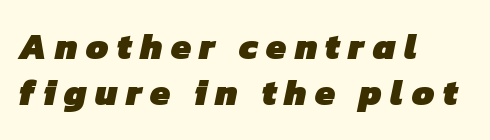
Q: Is the text bold? A: Yes.
Q: Is the typeface a serif or a sans-serif typeface? A: Sans-serif.
Q: Is the text underlined? A: No.
Q: How is the paragraph aligned? A: Left-aligned.
Q: Is the spacing between letters normal or unusually wide? A: Unusually wide.
Q: Is the spacing between lines tight, normal or loose? A: Normal.
Q: Width (condensed, normal, or wide)? A: Normal.
Q: Stroke contrast? A: Low.
Q: x-height? A: Medium.
Q: Monospaced? A: No.
